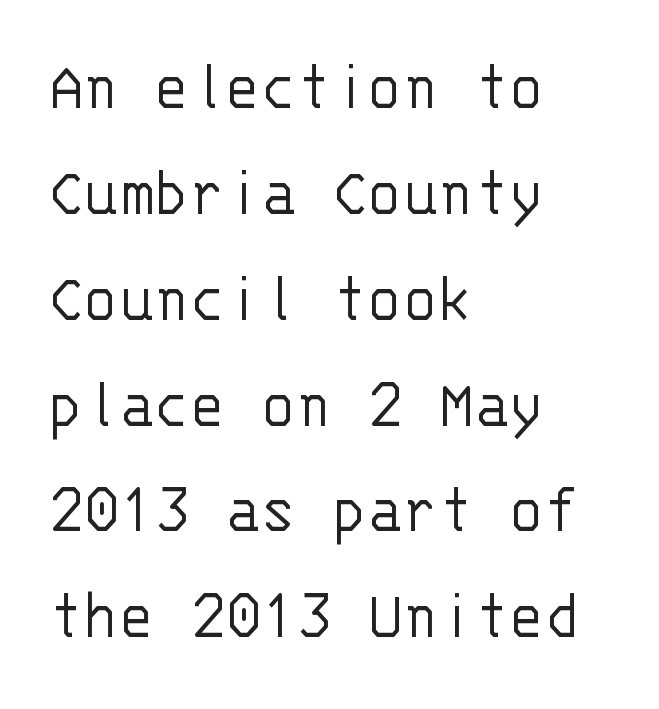
Q: Is the text bold? A: No.
Q: Is the text italic (slanted)? A: No, it is upright.
Q: Is the typeface a serif or a sans-serif typeface? A: Sans-serif.
Q: Is the text underlined? A: No.
Q: How is the paragraph aligned? A: Left-aligned.
Q: Is the spacing between letters normal or unusually wide? A: Normal.
Q: Is the spacing between lines tight, normal or loose? A: Normal.
Q: Width (condensed, normal, or wide)? A: Normal.
Q: Stroke contrast? A: Low.
Q: x-height? A: Large.
Q: Monospaced? A: Yes.
